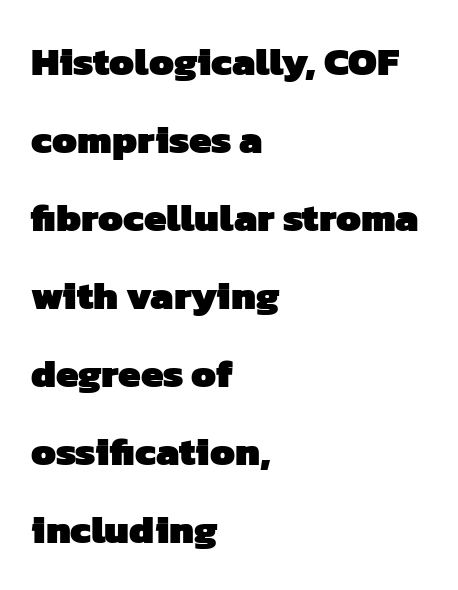
Tracking here is standard; glyphs follow each other at the usual distance. Here the designer chose a conventional face with non-uniform glyph widths. The rendering uses a large line-height, opening up the rows. This rendering features lettering with no underline. If you drew a ruler down the left edge, every line would touch it.
